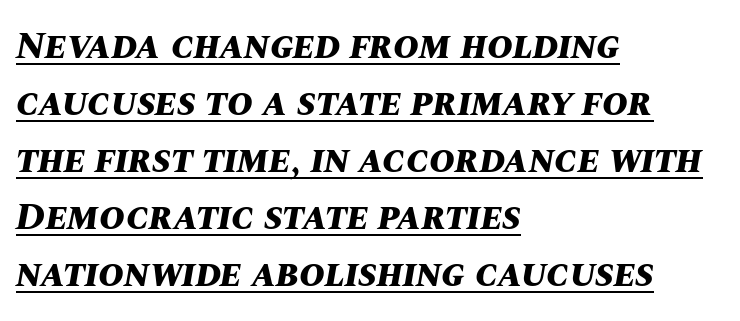
{"italic": "yes", "lean": "right", "slant_degrees": 10, "bold": "yes", "weight": "bold", "width": "normal", "stroke_contrast": "medium", "x_height": "large", "monospaced": "no", "underline": "yes", "align": "left", "line_spacing": "normal", "line_spacing_ratio": 1.46, "letter_spacing": "normal", "letter_spacing_em": 0.0, "glyph_px": 39}
